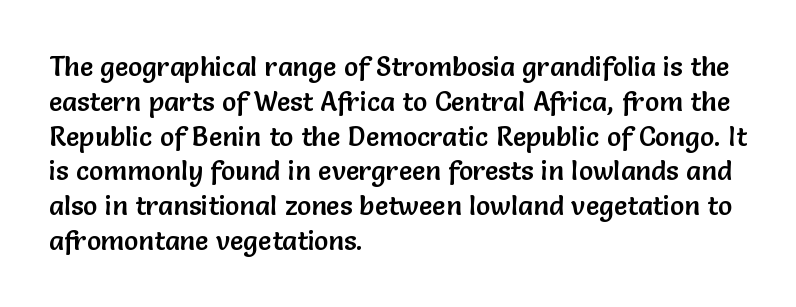
The image shows 27 px text type, upright; set left-aligned, normal line spacing (1.29x), normal letter spacing, not underlined.
